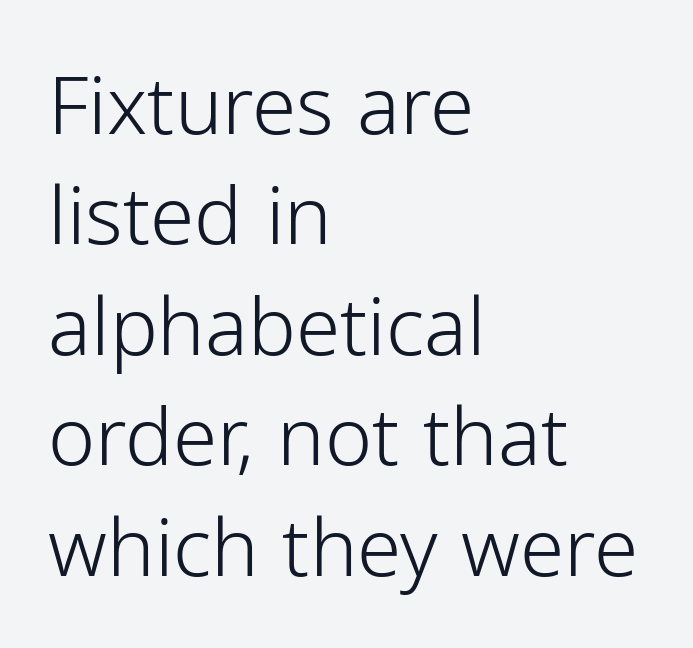
Each letter's strokes conclude bluntly, with no projecting serifs. Tracking value appears to be zero — textbook default spacing. Every row of glyphs begins at an identical x-position on the left. A typesetter would call this proportional, since set widths differ per character.
